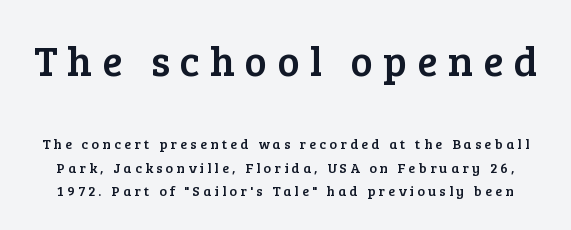
The image shows 42 px serif type, upright; set normal line spacing (1.66x), unusually wide letter spacing (+0.24 em), not underlined; the first (top) block is 3.0x larger; low stroke contrast and a medium x-height.
